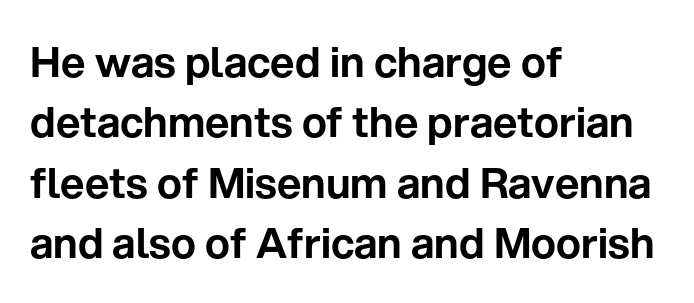
{"serif": "no", "italic": "no", "width": "normal", "stroke_contrast": "low", "x_height": "medium", "monospaced": "no", "underline": "no", "align": "left", "line_spacing": "normal", "line_spacing_ratio": 1.44, "letter_spacing": "normal", "letter_spacing_em": 0.0, "glyph_px": 42}
